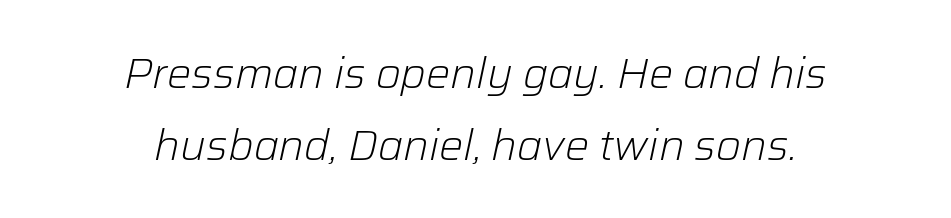
Stems and bowls with no extra thickness — not bold. If you folded the block vertically in half, each line would mirror itself in length. The text carries the slant typical of an italic or oblique font. Character widths vary here, with narrow letters taking less room than wide ones.
